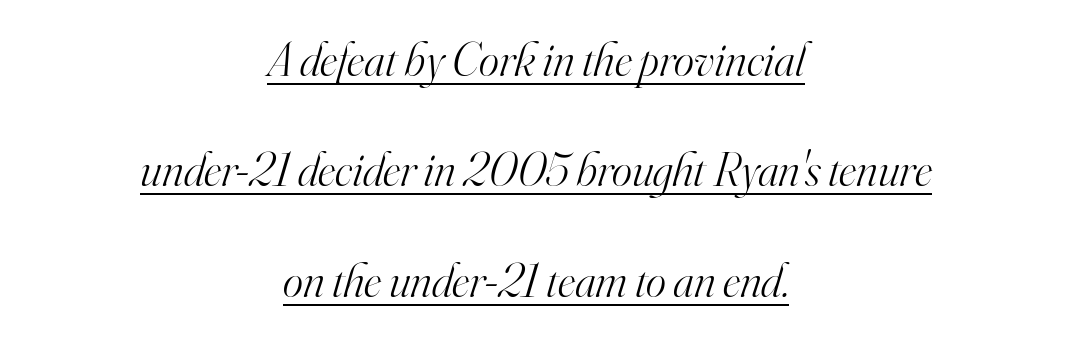
The image shows 48 px light serif type, italic (leaning right); set centered, loose line spacing (2.3x), normal letter spacing, underlined; high stroke contrast and a small x-height.
